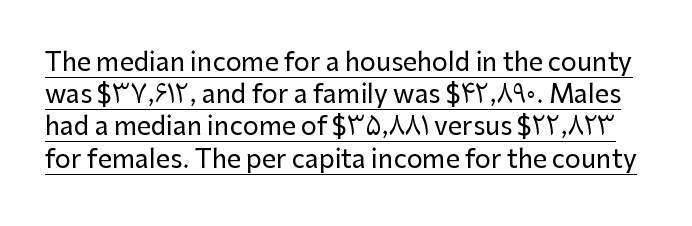
Q: Is the text italic (slanted)? A: No, it is upright.
Q: Is the text underlined? A: Yes.
Q: Is the spacing between letters normal or unusually wide? A: Normal.
Q: Is the spacing between lines tight, normal or loose? A: Normal.
